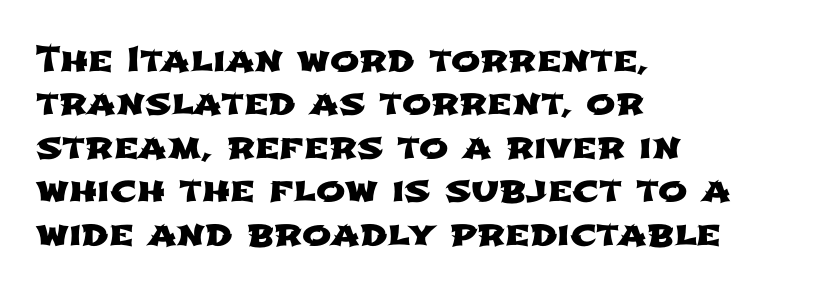
Only glyphs here, with clear space below each row. No feet cap the strokes, marking this as sans-serif type. The paragraph shown leans on its left margin. Looks like regular typesetting: each glyph gets only the width it needs.
